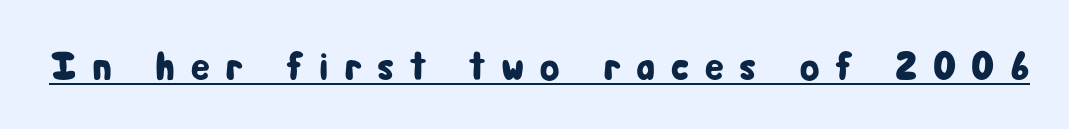
Look at the bottom of the vertical strokes: they stop flat, with no serifs. Posture: straight, roman, zero tilt. The letterforms stand isolated, each surrounded by extra space. Glance below the letters and you will spot a drawn line.
